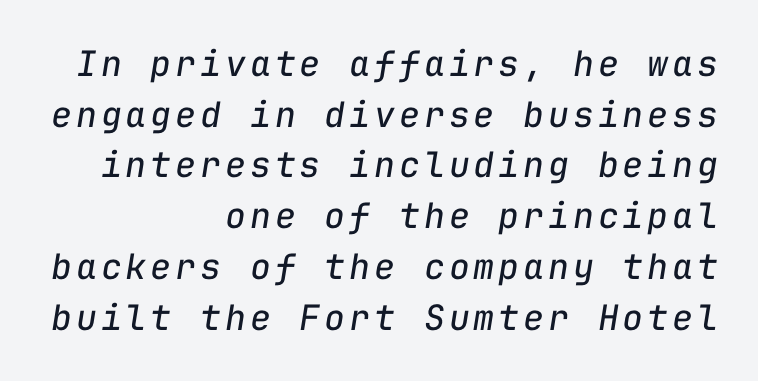
{"italic": "yes", "lean": "right", "slant_degrees": 9, "bold": "no", "weight": "regular", "width": "normal", "stroke_contrast": "low", "x_height": "medium", "monospaced": "yes", "underline": "no", "align": "right", "line_spacing": "normal", "line_spacing_ratio": 1.45, "glyph_px": 35}
